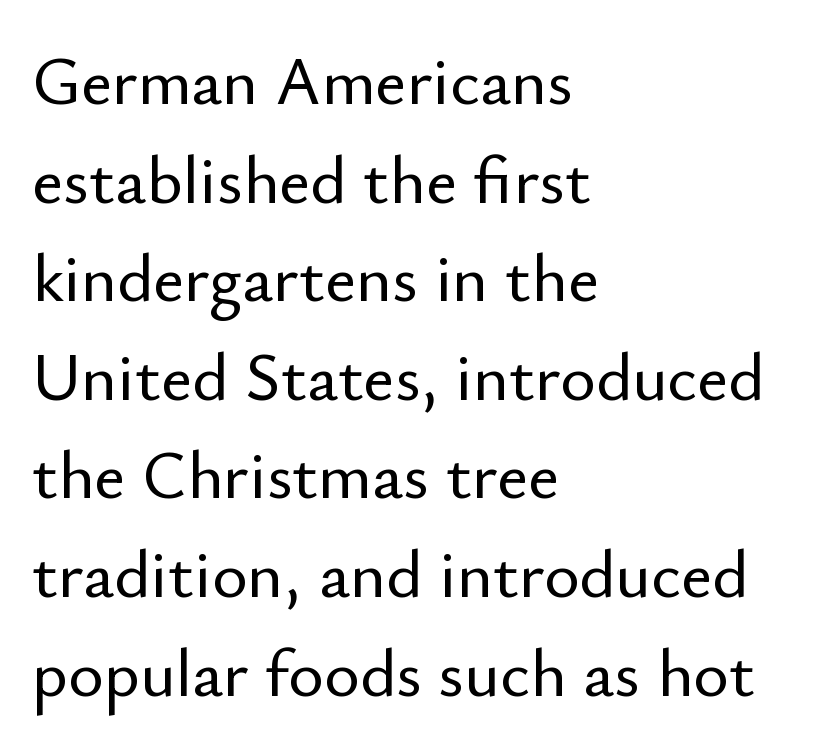
{"serif": "no", "italic": "no", "width": "normal", "stroke_contrast": "low", "x_height": "small", "monospaced": "no", "underline": "no", "align": "left", "line_spacing": "normal", "line_spacing_ratio": 1.45, "letter_spacing": "normal", "letter_spacing_em": 0.0, "glyph_px": 68}
